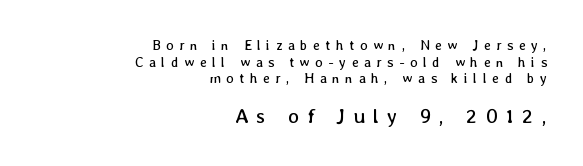
The image shows 21 px text type, upright; set right-aligned, line spacing 1.18x, unusually wide letter spacing (+0.38 em), not underlined; the second (bottom) block is 1.5x larger.
